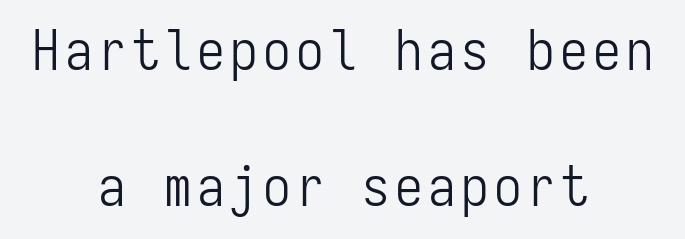
Posture: straight, roman, zero tilt. Typographically, this falls in the sans-serif category. Spacing verdict: monospaced, one width for all characters. Any mark beneath the type? The region is blank. The strokes carry an ordinary text weight at most. Visually the block forms a symmetrical silhouette, jagged on both flanks.
